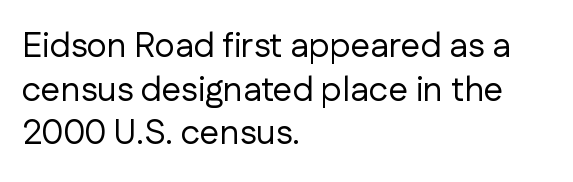
Caption: face not bold, strokes unweighted. This sample has the flowing, uneven cadence of proportional lettering. Serifs: no, the terminals of the letterforms are clean. Nobody drew a line under any word here.
